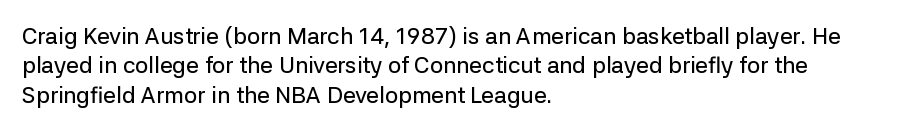
{"italic": "no", "underline": "no", "align": "left", "line_spacing": "normal", "line_spacing_ratio": 1.28, "letter_spacing": "normal", "letter_spacing_em": 0.0, "glyph_px": 23}
